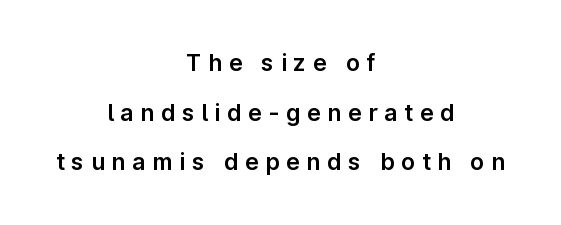
Q: Is the text italic (slanted)? A: No, it is upright.
Q: Is the text underlined? A: No.
Q: How is the paragraph aligned? A: Centered.
Q: Is the spacing between letters normal or unusually wide? A: Unusually wide.
Q: Is the spacing between lines tight, normal or loose? A: Loose.
